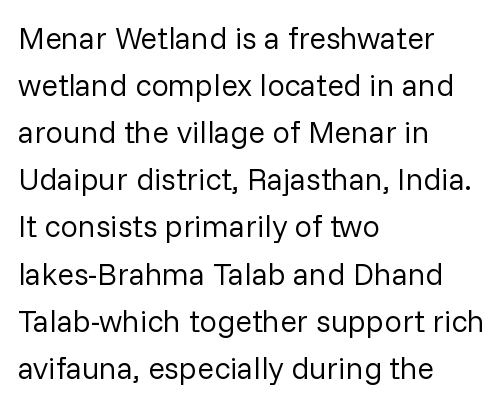
Proportional: the letters do not fall into vertical columns. The space directly below the letters is spotless. Does the type have serifs? No, each stem ends abruptly. The letterforms sit at book weight or below.
